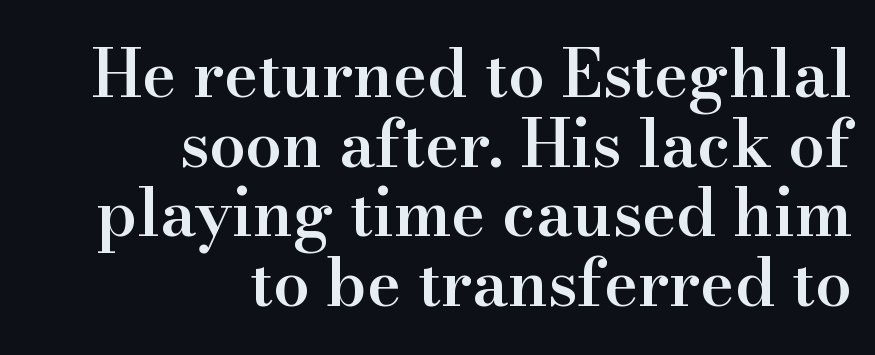
Q: Is the text bold? A: Semi-bold.
Q: Is the text italic (slanted)? A: No, it is upright.
Q: Is the typeface a serif or a sans-serif typeface? A: Serif.
Q: Is the text underlined? A: No.
Q: How is the paragraph aligned? A: Right-aligned.
Q: Is the spacing between letters normal or unusually wide? A: Normal.
Q: Is the spacing between lines tight, normal or loose? A: Tight.
Q: Width (condensed, normal, or wide)? A: Normal.
Q: Stroke contrast? A: High.
Q: x-height? A: Small.
Q: Monospaced? A: No.
